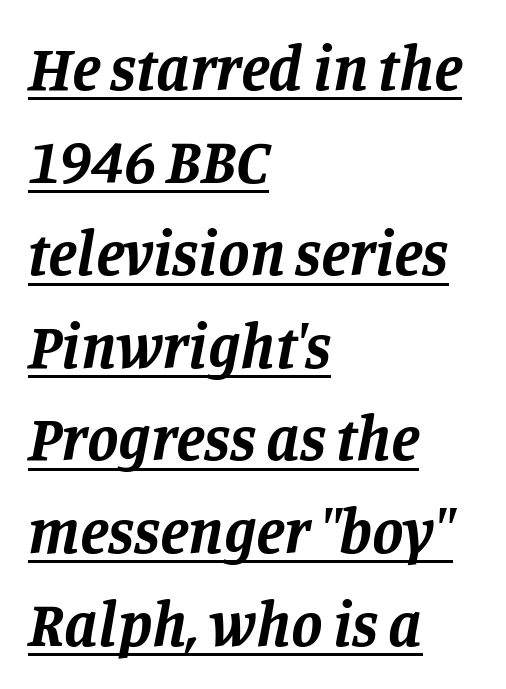
Standard letterfit; no display-style spreading of the glyphs. Notice how a bar underscores the lettering throughout. In terms of weight, the rendering is a true, heavy bold. Here the designer chose a conventional face with non-uniform glyph widths.
